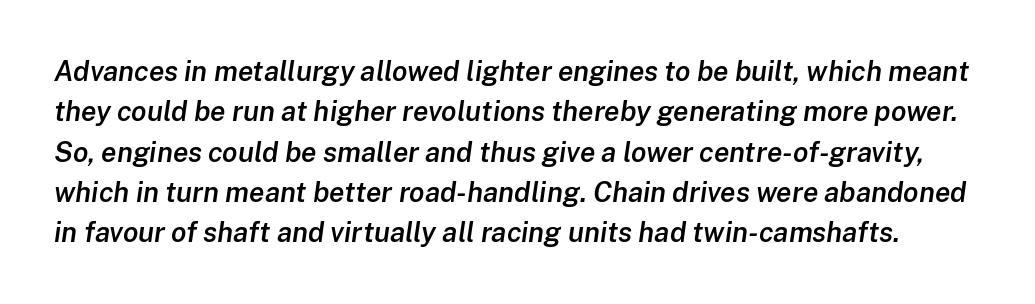
The image shows 28 px semibold type, italic (leaning right); set normal line spacing (1.44x), normal letter spacing, not underlined; low stroke contrast and a medium x-height.
